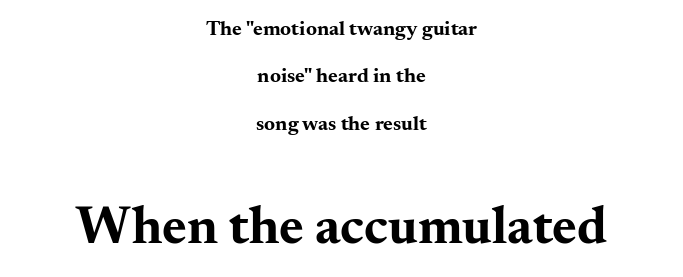
Q: Is the text bold? A: Yes.
Q: Is the text italic (slanted)? A: No, it is upright.
Q: Is the typeface a serif or a sans-serif typeface? A: Serif.
Q: Is the text underlined? A: No.
Q: How is the paragraph aligned? A: Centered.
Q: Is the spacing between letters normal or unusually wide? A: Normal.
Q: Is the spacing between lines tight, normal or loose? A: Loose.
Q: Which block of text is set in a larger size, the first (top) or the second (bottom)? A: The second (bottom) one.
Q: Width (condensed, normal, or wide)? A: Wide.
Q: Stroke contrast? A: Medium.
Q: x-height? A: Small.
Q: Monospaced? A: No.
